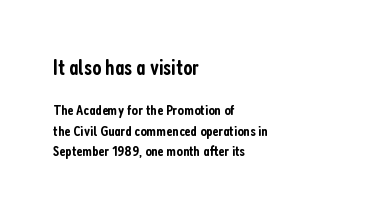
Q: Is the text bold? A: Semi-bold.
Q: Is the text italic (slanted)? A: No, it is upright.
Q: Is the text underlined? A: No.
Q: How is the paragraph aligned? A: Left-aligned.
Q: Is the spacing between letters normal or unusually wide? A: Normal.
Q: Is the spacing between lines tight, normal or loose? A: Normal.
Q: Which block of text is set in a larger size, the first (top) or the second (bottom)? A: The first (top) one.
